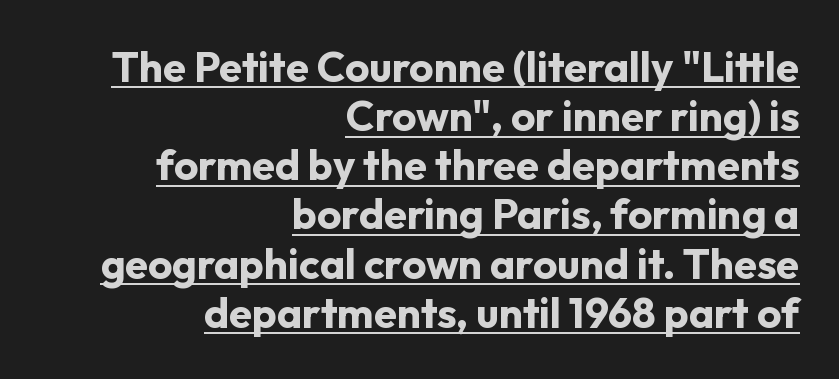
{"serif": "no", "italic": "no", "bold": "yes", "weight": "bold", "width": "normal", "stroke_contrast": "low", "x_height": "medium", "monospaced": "no", "underline": "yes", "align": "right", "line_spacing_ratio": 1.17, "letter_spacing": "normal", "letter_spacing_em": 0.0, "glyph_px": 42}
